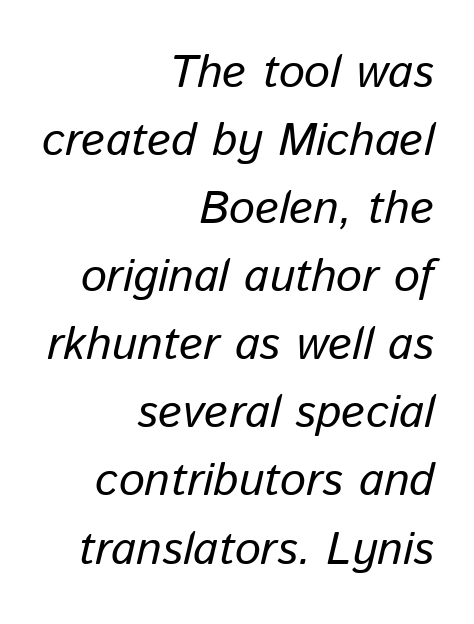
{"italic": "yes", "lean": "right", "slant_degrees": 13, "bold": "no", "weight": "regular", "width": "normal", "stroke_contrast": "low", "x_height": "medium", "monospaced": "no", "underline": "no", "align": "right", "line_spacing": "normal", "line_spacing_ratio": 1.48, "letter_spacing": "normal", "letter_spacing_em": 0.0, "glyph_px": 46}
